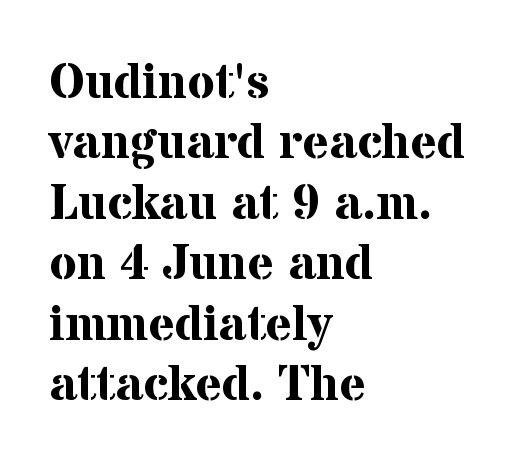
{"serif": "yes", "italic": "no", "bold": "yes", "weight": "bold", "width": "normal", "stroke_contrast": "medium", "x_height": "medium", "monospaced": "no", "underline": "no", "align": "left", "line_spacing_ratio": 1.21, "letter_spacing": "normal", "letter_spacing_em": 0.0, "glyph_px": 50}
